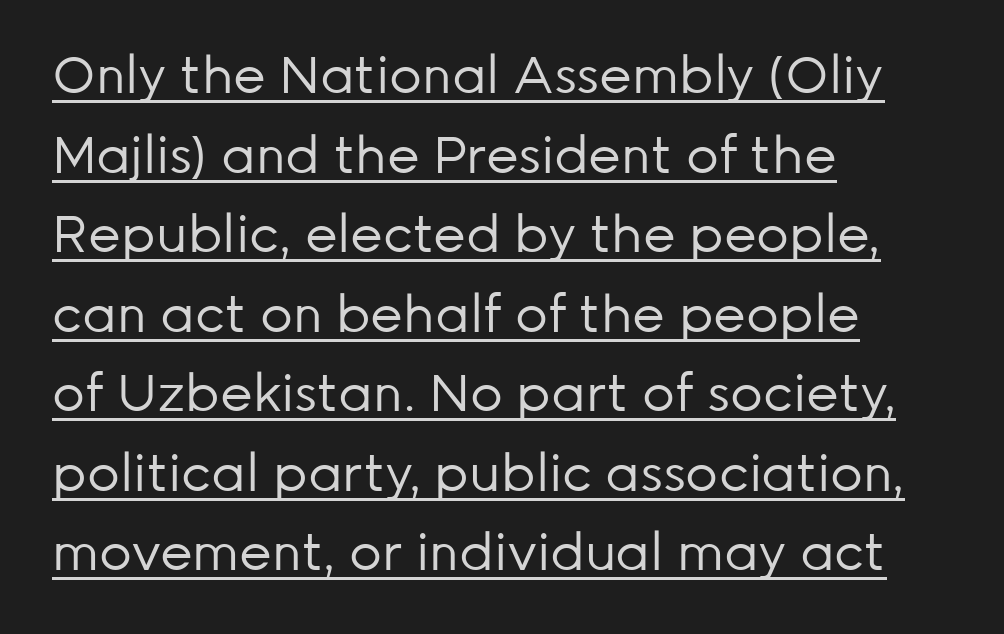
{"serif": "no", "italic": "no", "bold": "no", "weight": "regular", "width": "normal", "stroke_contrast": "low", "x_height": "medium", "monospaced": "no", "underline": "yes", "align": "left", "line_spacing": "normal", "line_spacing_ratio": 1.56, "letter_spacing": "normal", "letter_spacing_em": 0.0, "glyph_px": 51}
